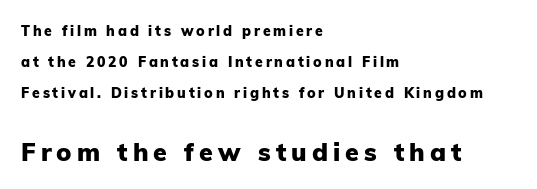
{"italic": "no", "bold": "yes", "underline": "no", "align": "left", "line_spacing": "loose", "line_spacing_ratio": 2.23, "letter_spacing": "wide", "letter_spacing_em": 0.2, "larger_block": "second", "size_ratio": 1.79, "glyph_px": 25}
